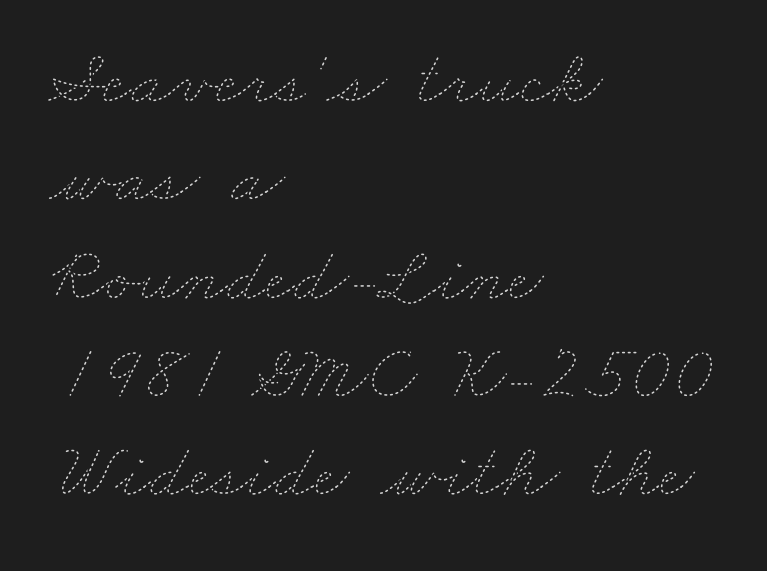
The image shows 78 px thin, wide type; set left-aligned, normal line spacing (1.26x), normal letter spacing, not underlined; low stroke contrast and a small x-height.
